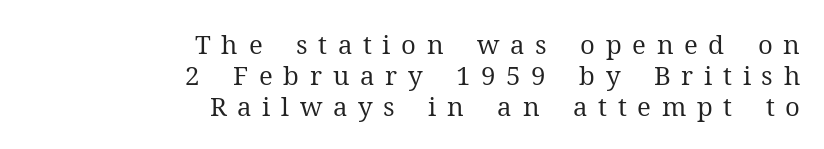
{"italic": "no", "bold": "no", "underline": "no", "align": "right", "line_spacing_ratio": 1.2, "letter_spacing": "wide", "letter_spacing_em": 0.41, "glyph_px": 26}
